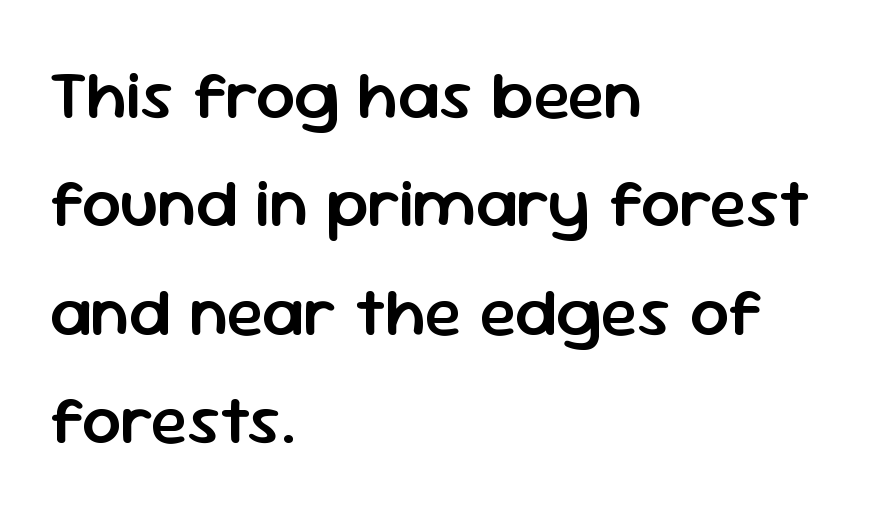
Proportional: the letters do not fall into vertical columns. This is sans-serif lettering, the kind often seen on screens and signage. Rows of type keep a routine distance in the vertical direction. Each word holds together tightly as a unit, with standard inter-letter gaps.
